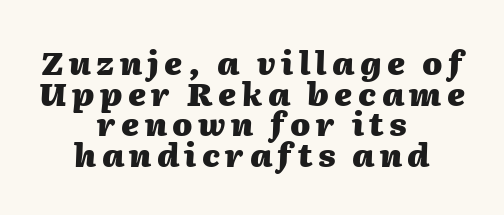
Q: Is the text bold? A: Yes.
Q: Is the text italic (slanted)? A: Yes, it leans right by about 2 degrees.
Q: Is the text underlined? A: No.
Q: How is the paragraph aligned? A: Centered.
Q: Is the spacing between lines tight, normal or loose? A: Tight.
Q: Width (condensed, normal, or wide)? A: Normal.
Q: Stroke contrast? A: Medium.
Q: x-height? A: Medium.
Q: Monospaced? A: No.
